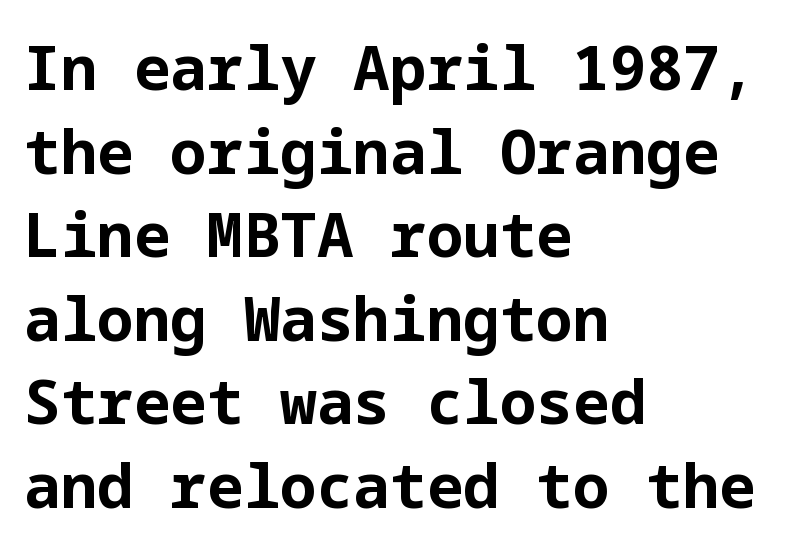
Unlike italic type, these characters show no tilt at all. The rendering anchors every line to the left-hand side. Observe the absence of serifs on each vertical stroke in this sample. The line-height multiplier appears to be the usual default. Bold? Absolutely — the strokes are thick and heavy.
